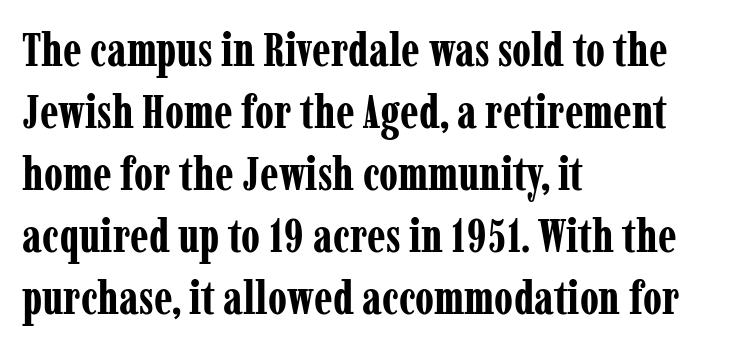
The image shows 46 px bold, condensed serif type, upright; set left-aligned, normal line spacing (1.35x), normal letter spacing, not underlined; low stroke contrast and a medium x-height.
